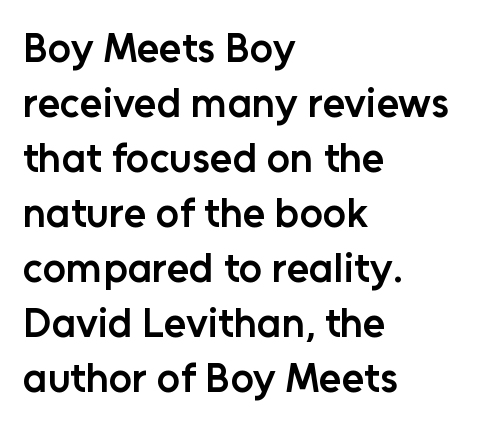
{"serif": "no", "italic": "no", "bold": "semi", "weight": "semibold", "width": "normal", "stroke_contrast": "low", "x_height": "medium", "monospaced": "no", "underline": "no", "align": "left", "line_spacing": "normal", "line_spacing_ratio": 1.34, "letter_spacing": "normal", "letter_spacing_em": 0.0, "glyph_px": 41}
